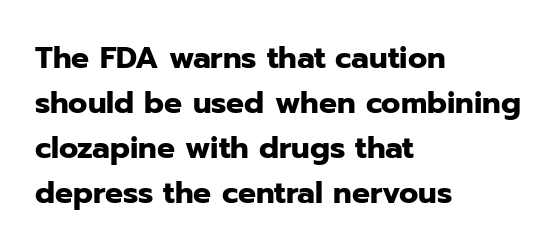
{"serif": "no", "italic": "no", "bold": "yes", "weight": "heavy", "width": "normal", "stroke_contrast": "low", "x_height": "medium", "monospaced": "no", "underline": "no", "align": "left", "line_spacing": "normal", "line_spacing_ratio": 1.5, "letter_spacing": "normal", "letter_spacing_em": 0.0, "glyph_px": 30}
